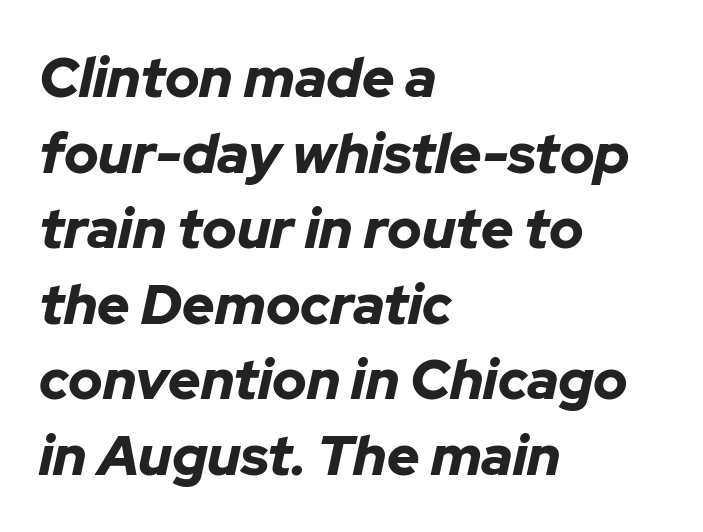
Q: Is the text bold? A: Yes.
Q: Is the text italic (slanted)? A: Yes, it leans right by about 12 degrees.
Q: Is the text underlined? A: No.
Q: How is the paragraph aligned? A: Left-aligned.
Q: Is the spacing between letters normal or unusually wide? A: Normal.
Q: Is the spacing between lines tight, normal or loose? A: Normal.
Q: Width (condensed, normal, or wide)? A: Normal.
Q: Stroke contrast? A: Low.
Q: x-height? A: Medium.
Q: Monospaced? A: No.
